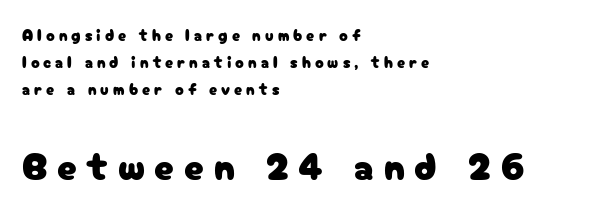
Classification — sans serif. Posture: upright roman. Typeset ragged right — the left edge is the straight one. The type is letterspaced generously, with wide tracking. These lines are rendered in a variable-pitch font. Visually, the bottom section dominates because its glyphs are scaled up.
